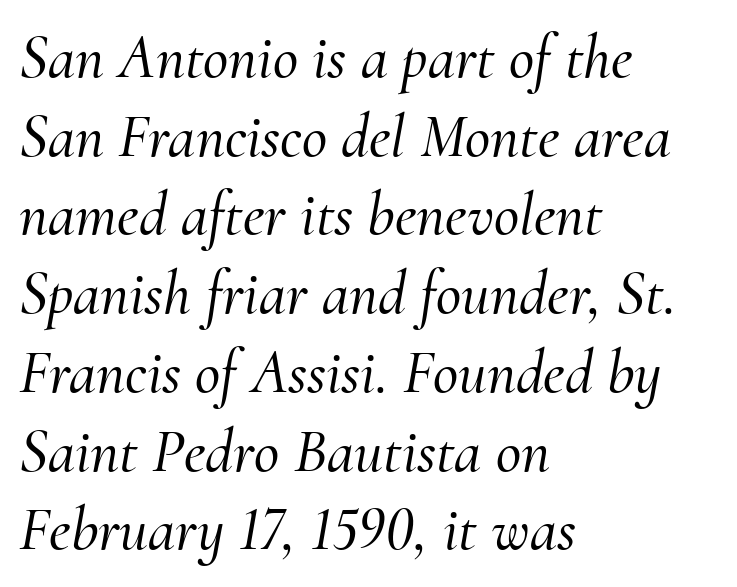
The image shows 62 px serif type, italic (leaning right); set left-aligned, normal line spacing (1.27x), normal letter spacing, not underlined; medium stroke contrast and a small x-height.
